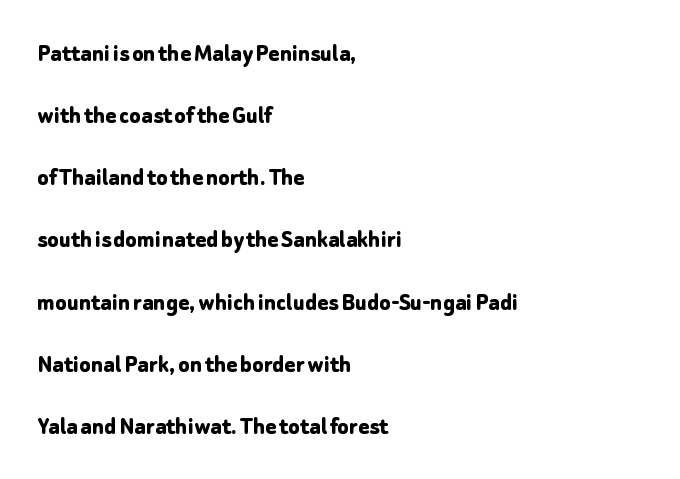
{"italic": "no", "bold": "yes", "underline": "no", "align": "left", "line_spacing": "loose", "line_spacing_ratio": 2.39, "letter_spacing": "normal", "letter_spacing_em": 0.0, "glyph_px": 26}
